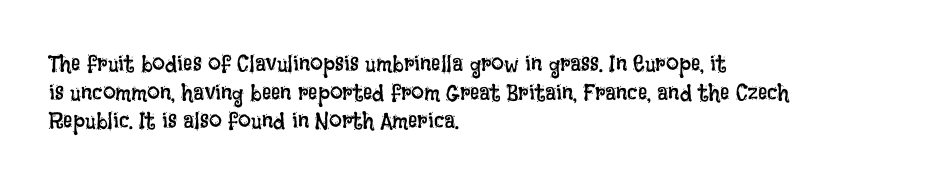
Beneath every word, the page is bare. On a weight scale, this lands at 450 or below. Look at the tracking — it's just the regular setting, nothing added. The typesetter chose a ragged-right arrangement here. Upright lettering throughout.
